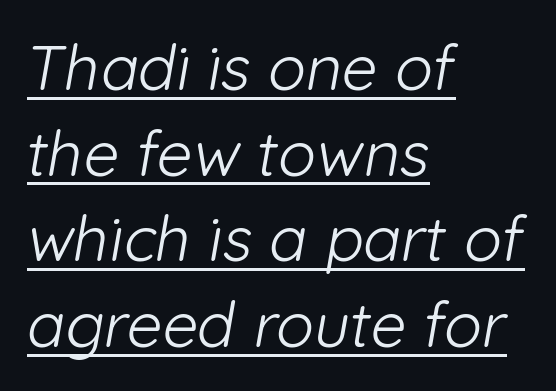
Q: Is the text bold? A: No.
Q: Is the typeface a serif or a sans-serif typeface? A: Sans-serif.
Q: Is the text underlined? A: Yes.
Q: How is the paragraph aligned? A: Left-aligned.
Q: Is the spacing between letters normal or unusually wide? A: Normal.
Q: Is the spacing between lines tight, normal or loose? A: Normal.
Q: Width (condensed, normal, or wide)? A: Normal.
Q: Stroke contrast? A: Low.
Q: x-height? A: Medium.
Q: Monospaced? A: No.
